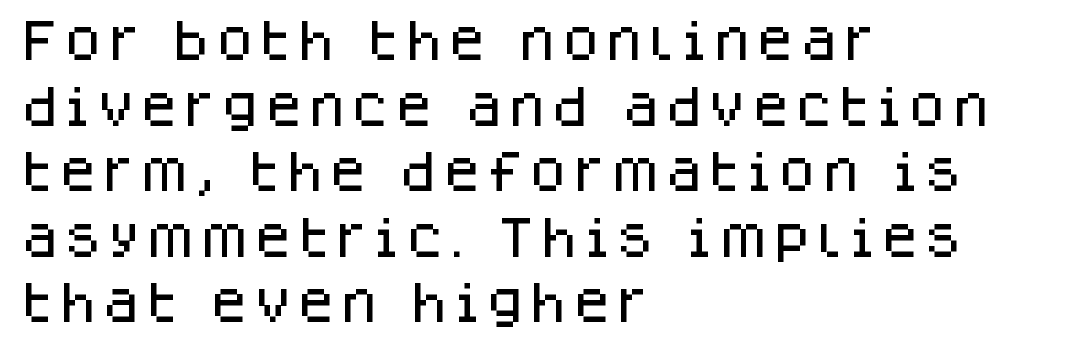
{"serif": "no", "italic": "no", "width": "normal", "stroke_contrast": "low", "x_height": "large", "monospaced": "no", "underline": "no", "align": "left", "line_spacing": "normal", "line_spacing_ratio": 1.49, "glyph_px": 44}
